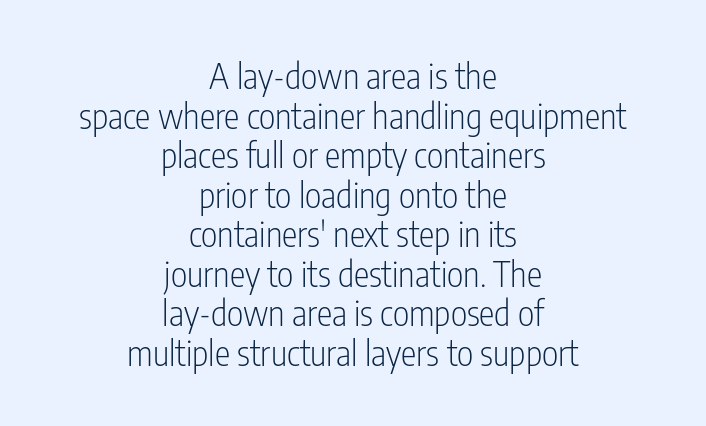
{"serif": "no", "italic": "no", "bold": "no", "weight": "light", "width": "condensed", "stroke_contrast": "low", "x_height": "medium", "monospaced": "no", "underline": "no", "align": "center", "line_spacing": "tight", "line_spacing_ratio": 1.13, "letter_spacing": "normal", "letter_spacing_em": 0.0, "glyph_px": 35}
